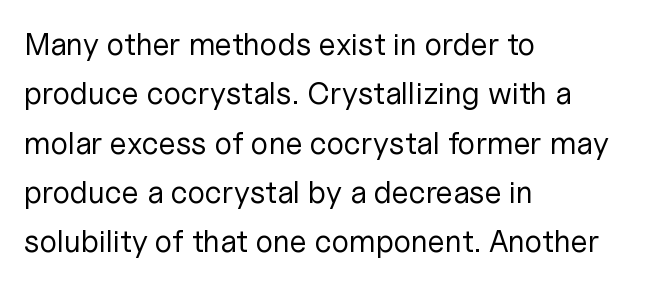
Q: Is the text bold? A: No.
Q: Is the text italic (slanted)? A: No, it is upright.
Q: Is the typeface a serif or a sans-serif typeface? A: Sans-serif.
Q: Is the text underlined? A: No.
Q: How is the paragraph aligned? A: Left-aligned.
Q: Is the spacing between letters normal or unusually wide? A: Normal.
Q: Is the spacing between lines tight, normal or loose? A: Normal.
Q: Width (condensed, normal, or wide)? A: Normal.
Q: Stroke contrast? A: Low.
Q: x-height? A: Medium.
Q: Monospaced? A: No.
